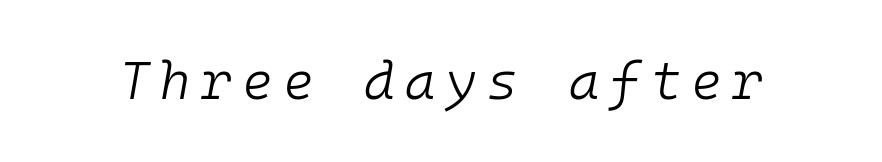
{"italic": "yes", "lean": "right", "slant_degrees": 10, "bold": "no", "weight": "light", "width": "normal", "stroke_contrast": "low", "x_height": "medium", "monospaced": "yes", "underline": "no", "letter_spacing": "wide", "letter_spacing_em": 0.2, "glyph_px": 52}
